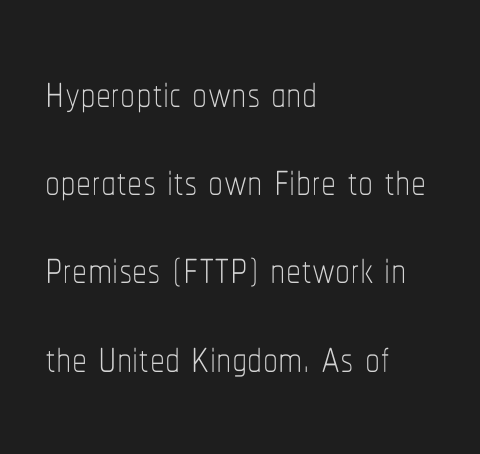
Q: Is the text bold? A: No.
Q: Is the text italic (slanted)? A: No, it is upright.
Q: Is the text underlined? A: No.
Q: How is the paragraph aligned? A: Left-aligned.
Q: Is the spacing between letters normal or unusually wide? A: Normal.
Q: Is the spacing between lines tight, normal or loose? A: Normal.
Q: Width (condensed, normal, or wide)? A: Condensed.
Q: Stroke contrast? A: Low.
Q: x-height? A: Medium.
Q: Monospaced? A: No.
